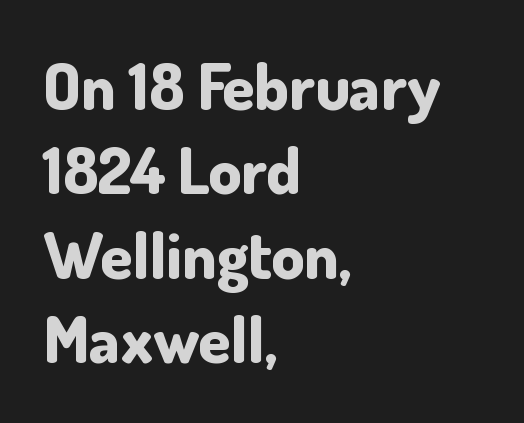
{"serif": "no", "italic": "no", "bold": "yes", "weight": "bold", "width": "normal", "stroke_contrast": "low", "x_height": "small", "monospaced": "no", "underline": "no", "align": "left", "line_spacing": "normal", "line_spacing_ratio": 1.3, "letter_spacing": "normal", "letter_spacing_em": 0.0, "glyph_px": 65}
